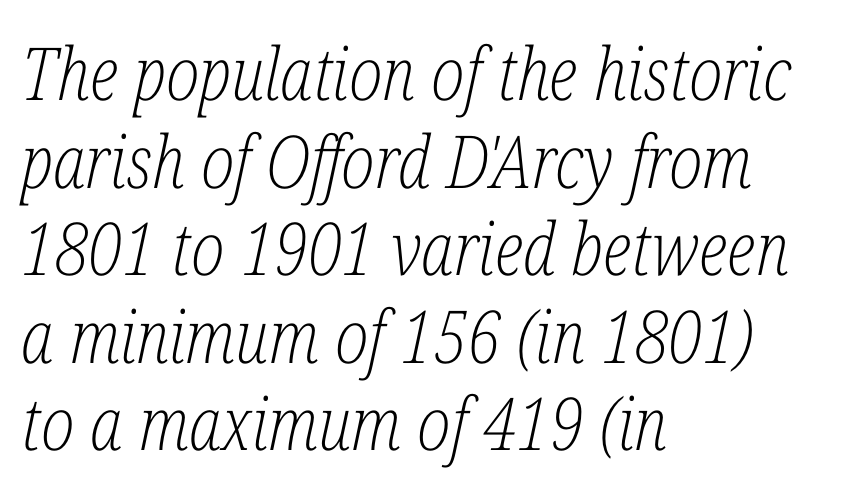
No heavy texture on the line: the type isn't bold. The typesetter chose a ragged-right arrangement here. In terms of letterform style, serifs are clearly present. The whole block is typeset with a tilt.
